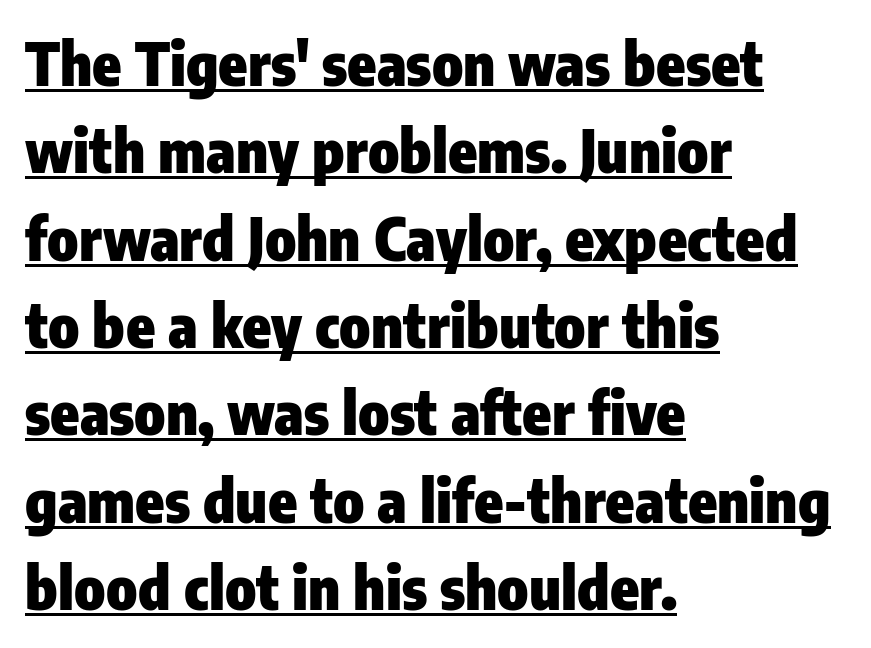
{"serif": "no", "italic": "no", "bold": "yes", "weight": "heavy", "width": "condensed", "stroke_contrast": "low", "x_height": "medium", "monospaced": "no", "underline": "yes", "align": "left", "line_spacing": "normal", "line_spacing_ratio": 1.48, "letter_spacing": "normal", "letter_spacing_em": 0.0, "glyph_px": 59}
